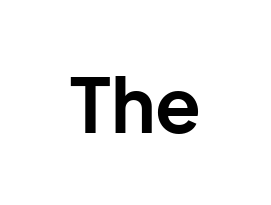
{"serif": "no", "italic": "no", "bold": "yes", "weight": "bold", "width": "normal", "stroke_contrast": "low", "x_height": "medium", "monospaced": "no", "underline": "no", "letter_spacing": "normal", "letter_spacing_em": 0.0, "glyph_px": 75}
